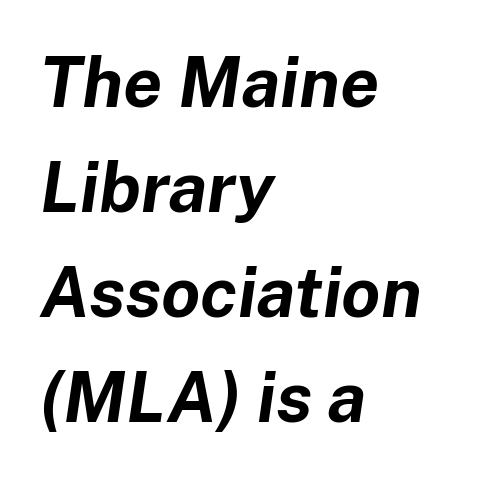
Q: Is the text bold? A: Yes.
Q: Is the text italic (slanted)? A: Yes, it leans right by about 8 degrees.
Q: Is the text underlined? A: No.
Q: How is the paragraph aligned? A: Left-aligned.
Q: Is the spacing between letters normal or unusually wide? A: Normal.
Q: Is the spacing between lines tight, normal or loose? A: Normal.
Q: Width (condensed, normal, or wide)? A: Normal.
Q: Stroke contrast? A: Low.
Q: x-height? A: Medium.
Q: Monospaced? A: No.
